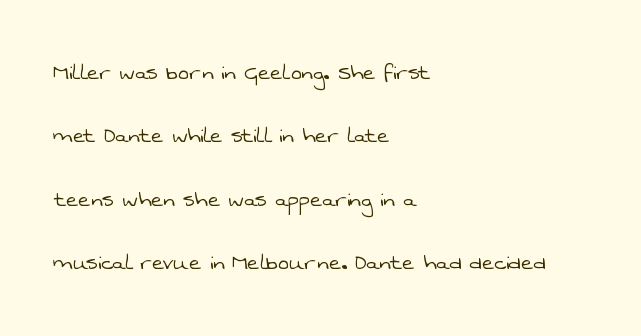
Q: Is the text bold? A: No.
Q: Is the text underlined? A: No.
Q: How is the paragraph aligned? A: Left-aligned.
Q: Is the spacing between letters normal or unusually wide? A: Normal.
Q: Is the spacing between lines tight, normal or loose? A: Loose.
